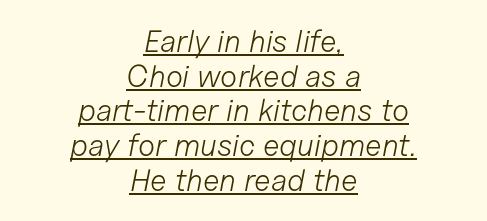
Q: Is the text bold? A: No.
Q: Is the text italic (slanted)? A: Yes, it leans right by about 11 degrees.
Q: Is the text underlined? A: Yes.
Q: How is the paragraph aligned? A: Centered.
Q: Is the spacing between letters normal or unusually wide? A: Normal.
Q: Is the spacing between lines tight, normal or loose? A: Tight.
Q: Width (condensed, normal, or wide)? A: Normal.
Q: Stroke contrast? A: Low.
Q: x-height? A: Medium.
Q: Monospaced? A: No.
